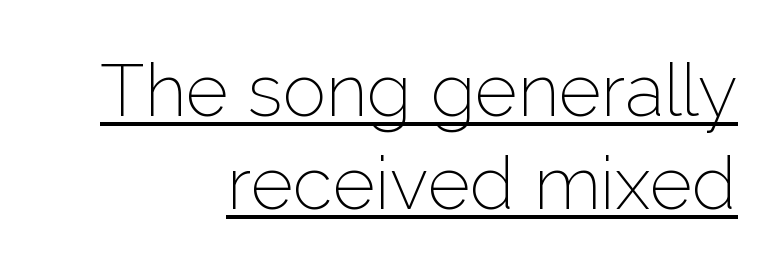
Q: Is the text bold? A: No.
Q: Is the text italic (slanted)? A: No, it is upright.
Q: Is the typeface a serif or a sans-serif typeface? A: Sans-serif.
Q: Is the text underlined? A: Yes.
Q: How is the paragraph aligned? A: Right-aligned.
Q: Is the spacing between letters normal or unusually wide? A: Normal.
Q: Is the spacing between lines tight, normal or loose? A: Normal.
Q: Width (condensed, normal, or wide)? A: Normal.
Q: Stroke contrast? A: Low.
Q: x-height? A: Medium.
Q: Monospaced? A: No.
